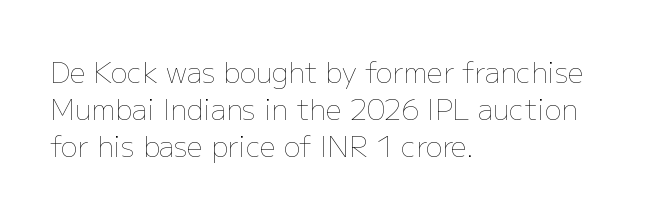
Q: Is the text bold? A: No.
Q: Is the text italic (slanted)? A: No, it is upright.
Q: Is the text underlined? A: No.
Q: How is the paragraph aligned? A: Left-aligned.
Q: Is the spacing between letters normal or unusually wide? A: Normal.
Q: Is the spacing between lines tight, normal or loose? A: Normal.
Q: Width (condensed, normal, or wide)? A: Normal.
Q: Stroke contrast? A: Low.
Q: x-height? A: Medium.
Q: Monospaced? A: No.
